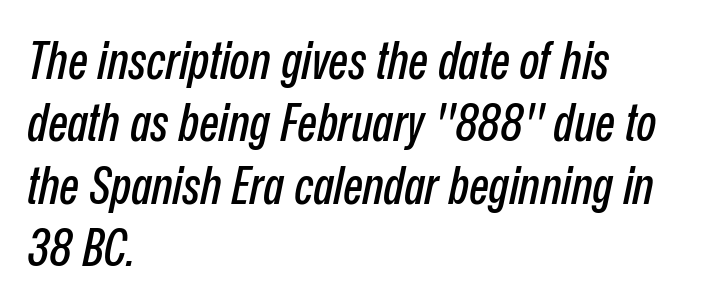
The image shows 52 px condensed type, italic (leaning right); set left-aligned, line spacing 1.2x, normal letter spacing, not underlined; low stroke contrast and a medium x-height.
